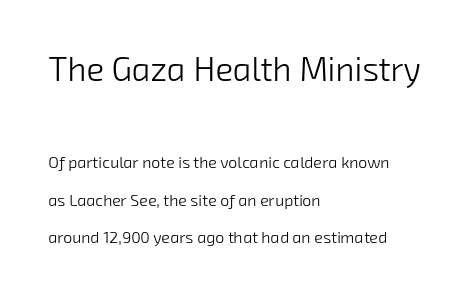
The image shows 33 px light sans-serif type; set left-aligned, loose line spacing (2.35x), normal letter spacing, not underlined; the first (top) block is 2.06x larger; low stroke contrast and a medium x-height.
